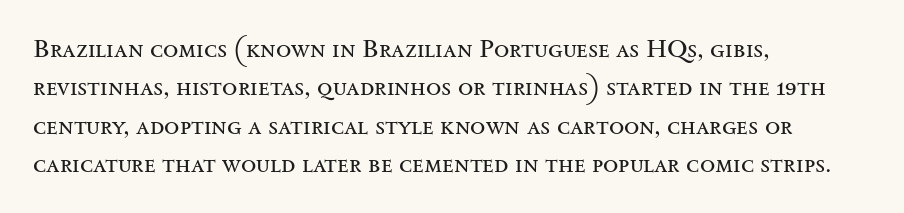
This sample uses an upright cut, with every glyph sitting square on the baseline. The string is rendered with underlining switched off. Tracking value appears to be zero — textbook default spacing. The lines in this sample share a left origin and differ only in where they stop. Vertical spacing — default.
